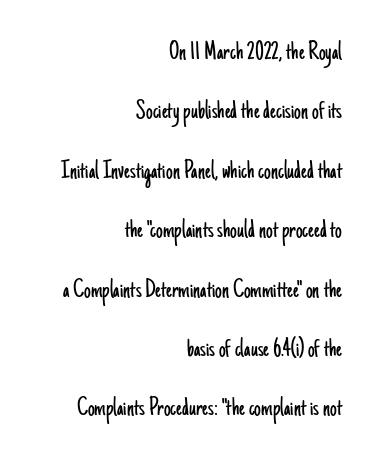
The lettering stays uniformly vertical, giving the passage a roman look. The ragged edge is on the left, which tells us the setting is flush right. Bare-footed words on every line. This is not heavy type; no bold has been used.
